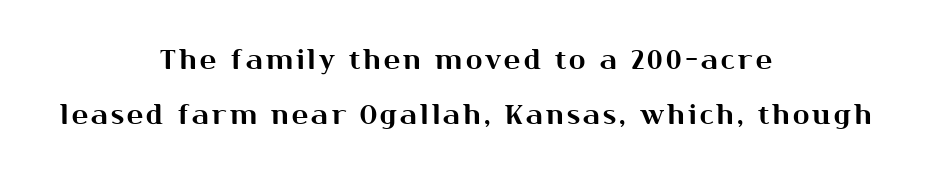
The image shows 27 px text type, upright; set centered, loose line spacing (2.03x), not underlined.
